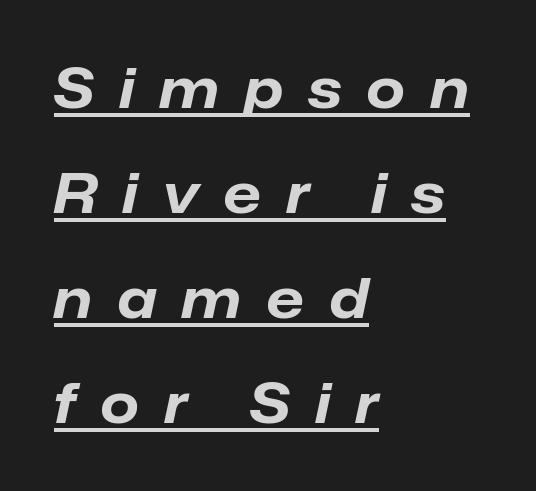
The image shows 55 px bold type, italic (leaning right); set left-aligned, loose line spacing (1.91x), unusually wide letter spacing (+0.46 em), underlined; low stroke contrast and a medium x-height.
